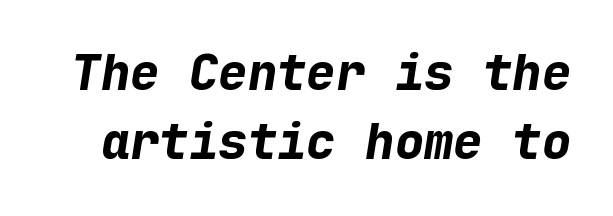
The image shows 49 px bold type, italic (leaning right), monospaced; set normal line spacing (1.41x), normal letter spacing, not underlined; low stroke contrast and a medium x-height.
